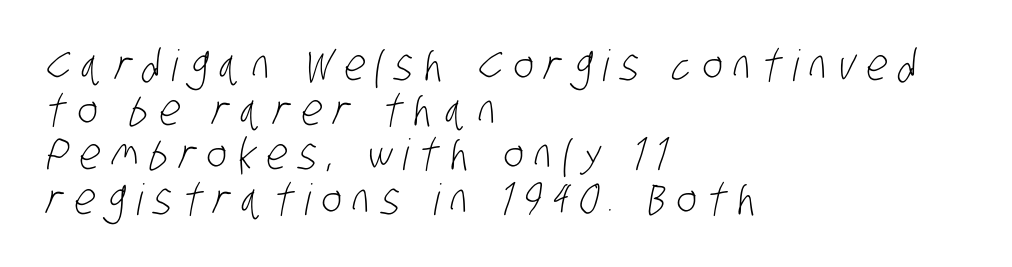
Q: Is the text bold? A: No.
Q: Is the typeface a serif or a sans-serif typeface? A: Sans-serif.
Q: Is the text underlined? A: No.
Q: How is the paragraph aligned? A: Left-aligned.
Q: Is the spacing between letters normal or unusually wide? A: Unusually wide.
Q: Is the spacing between lines tight, normal or loose? A: Tight.
Q: Width (condensed, normal, or wide)? A: Condensed.
Q: Stroke contrast? A: Low.
Q: x-height? A: Large.
Q: Monospaced? A: No.
